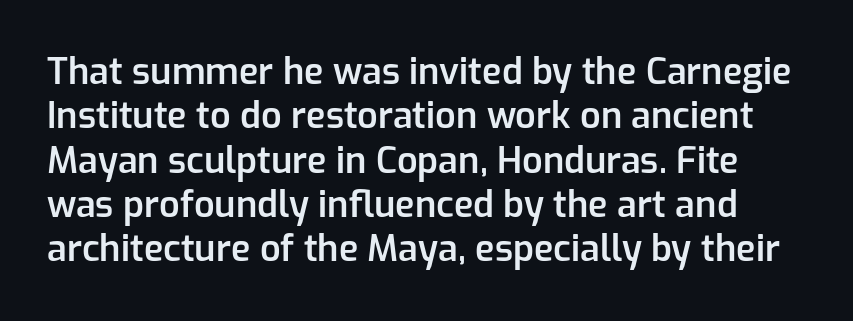
Q: Is the text bold? A: Semi-bold.
Q: Is the text italic (slanted)? A: No, it is upright.
Q: Is the typeface a serif or a sans-serif typeface? A: Sans-serif.
Q: Is the text underlined? A: No.
Q: Is the spacing between letters normal or unusually wide? A: Normal.
Q: Width (condensed, normal, or wide)? A: Normal.
Q: Stroke contrast? A: Low.
Q: x-height? A: Medium.
Q: Monospaced? A: No.
